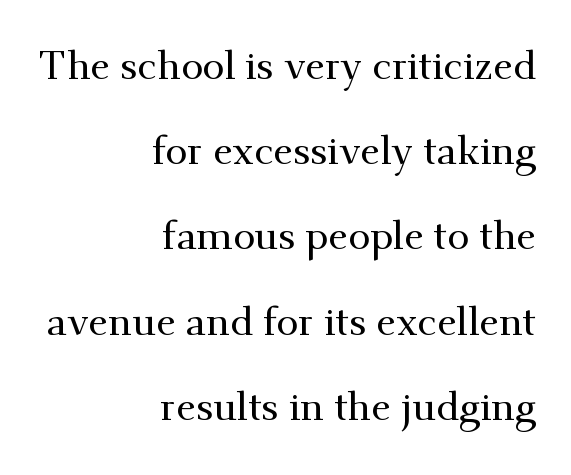
Q: Is the text italic (slanted)? A: No, it is upright.
Q: Is the typeface a serif or a sans-serif typeface? A: Serif.
Q: Is the text underlined? A: No.
Q: How is the paragraph aligned? A: Right-aligned.
Q: Is the spacing between letters normal or unusually wide? A: Normal.
Q: Is the spacing between lines tight, normal or loose? A: Loose.
Q: Width (condensed, normal, or wide)? A: Normal.
Q: Stroke contrast? A: Medium.
Q: x-height? A: Small.
Q: Monospaced? A: No.
